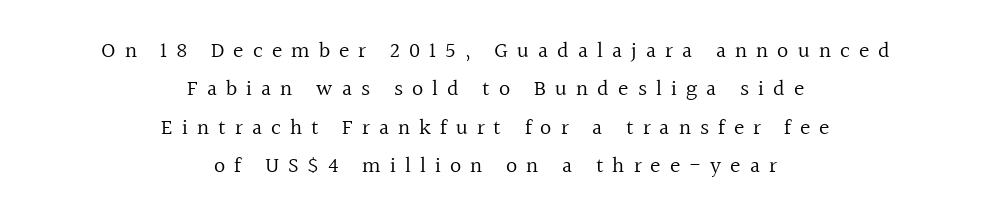
{"italic": "no", "bold": "no", "underline": "no", "align": "center", "line_spacing_ratio": 1.74, "letter_spacing": "wide", "letter_spacing_em": 0.41, "glyph_px": 22}
